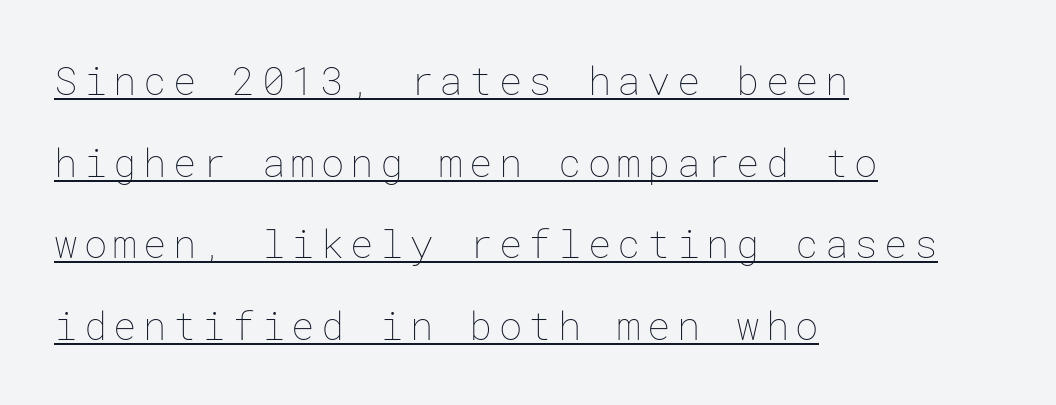
Compared with a centered layout, this one pins lines to the left instead. On a weight scale, this lands at 450 or below. What's the leading like? Stretched, with rows far apart. Designer's note — italics off, roman on. Notice how a bar underscores the lettering throughout.
